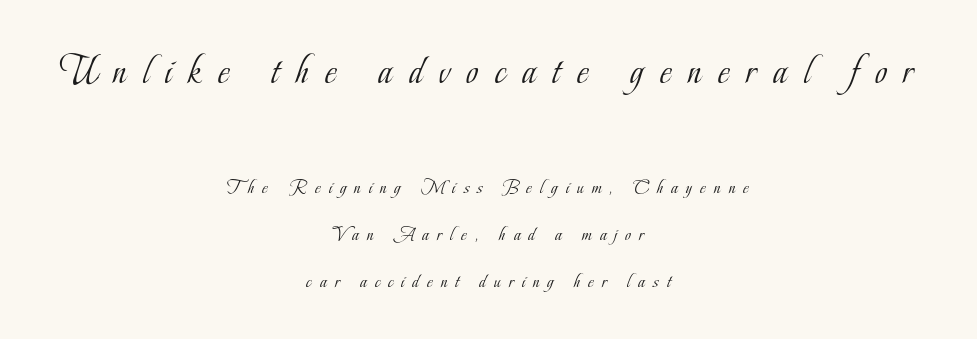
Q: Is the text bold? A: No.
Q: Is the text italic (slanted)? A: Yes.
Q: Is the typeface a serif or a sans-serif typeface? A: Serif.
Q: Is the text underlined? A: No.
Q: How is the paragraph aligned? A: Centered.
Q: Is the spacing between letters normal or unusually wide? A: Unusually wide.
Q: Is the spacing between lines tight, normal or loose? A: Loose.
Q: Which block of text is set in a larger size, the first (top) or the second (bottom)? A: The first (top) one.
Q: Width (condensed, normal, or wide)? A: Condensed.
Q: Stroke contrast? A: Low.
Q: x-height? A: Small.
Q: Monospaced? A: No.
